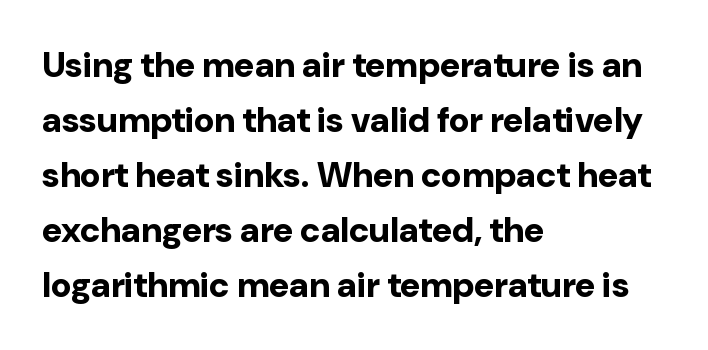
Q: Is the text bold? A: Yes.
Q: Is the text italic (slanted)? A: No, it is upright.
Q: Is the typeface a serif or a sans-serif typeface? A: Sans-serif.
Q: Is the text underlined? A: No.
Q: How is the paragraph aligned? A: Left-aligned.
Q: Is the spacing between letters normal or unusually wide? A: Normal.
Q: Is the spacing between lines tight, normal or loose? A: Normal.
Q: Width (condensed, normal, or wide)? A: Normal.
Q: Stroke contrast? A: Low.
Q: x-height? A: Medium.
Q: Monospaced? A: No.
